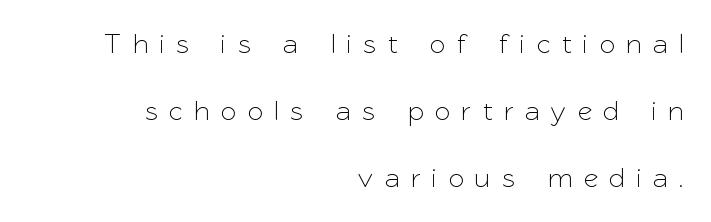
Q: Is the text italic (slanted)? A: No, it is upright.
Q: Is the typeface a serif or a sans-serif typeface? A: Sans-serif.
Q: Is the text underlined? A: No.
Q: How is the paragraph aligned? A: Right-aligned.
Q: Is the spacing between letters normal or unusually wide? A: Unusually wide.
Q: Is the spacing between lines tight, normal or loose? A: Loose.
Q: Width (condensed, normal, or wide)? A: Normal.
Q: Stroke contrast? A: Low.
Q: x-height? A: Medium.
Q: Monospaced? A: No.
